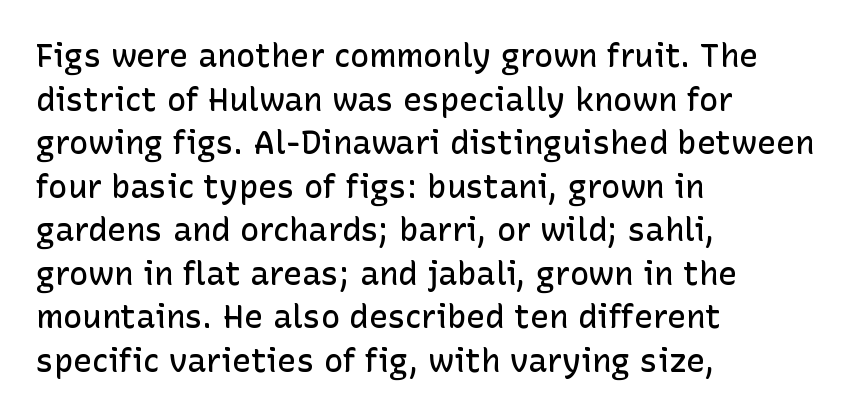
{"serif": "no", "italic": "no", "bold": "semi", "weight": "semibold", "width": "normal", "stroke_contrast": "low", "x_height": "medium", "monospaced": "no", "underline": "no", "align": "left", "line_spacing": "normal", "line_spacing_ratio": 1.36, "letter_spacing": "normal", "letter_spacing_em": 0.0, "glyph_px": 32}
